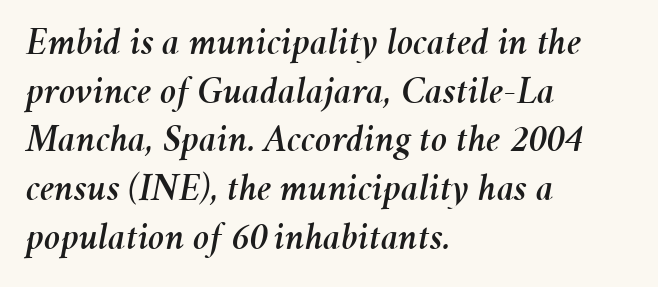
The image shows 39 px text type, italic (leaning right); set left-aligned, normal line spacing (1.25x), normal letter spacing, not underlined; medium stroke contrast and a medium x-height.
